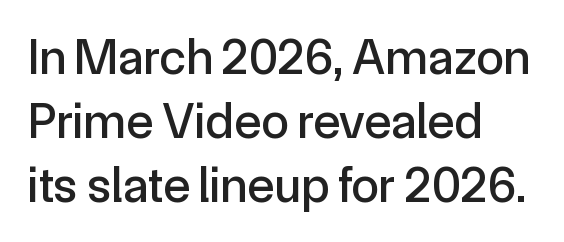
Observe the ordinary spacing: letters are neighbours, not strangers. Check under the words: just untouched page. Think of a printed novel: that variable character pitch is what you see here. This rendering uses left alignment, leaving the right contour irregular. The line-height multiplier appears to be the usual default.
